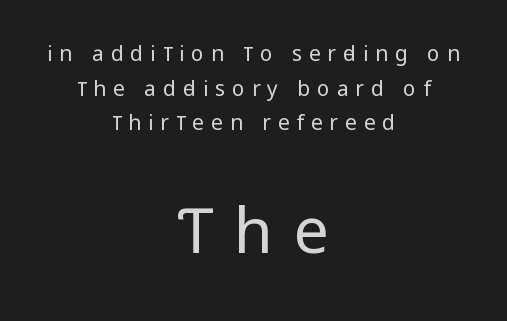
{"serif": "no", "italic": "no", "bold": "no", "weight": "regular", "width": "condensed", "stroke_contrast": "low", "x_height": "large", "monospaced": "no", "underline": "no", "align": "center", "line_spacing": "normal", "line_spacing_ratio": 1.65, "letter_spacing": "wide", "letter_spacing_em": 0.33, "larger_block": "second", "size_ratio": 3.0, "glyph_px": 63}
